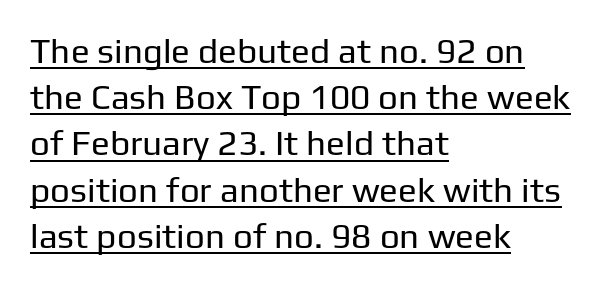
Q: Is the text bold? A: No.
Q: Is the text italic (slanted)? A: No, it is upright.
Q: Is the typeface a serif or a sans-serif typeface? A: Sans-serif.
Q: Is the text underlined? A: Yes.
Q: How is the paragraph aligned? A: Left-aligned.
Q: Is the spacing between letters normal or unusually wide? A: Normal.
Q: Is the spacing between lines tight, normal or loose? A: Normal.
Q: Width (condensed, normal, or wide)? A: Normal.
Q: Stroke contrast? A: Low.
Q: x-height? A: Medium.
Q: Monospaced? A: No.
